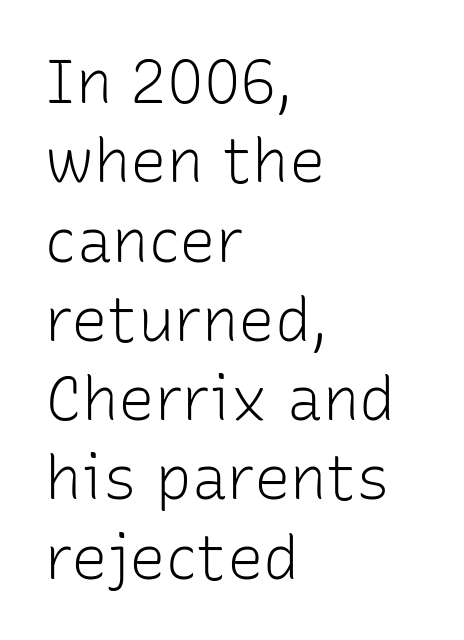
{"serif": "no", "italic": "no", "bold": "no", "weight": "light", "width": "normal", "stroke_contrast": "low", "x_height": "medium", "monospaced": "no", "underline": "no", "align": "left", "line_spacing": "normal", "line_spacing_ratio": 1.3, "letter_spacing": "normal", "letter_spacing_em": 0.0, "glyph_px": 61}
